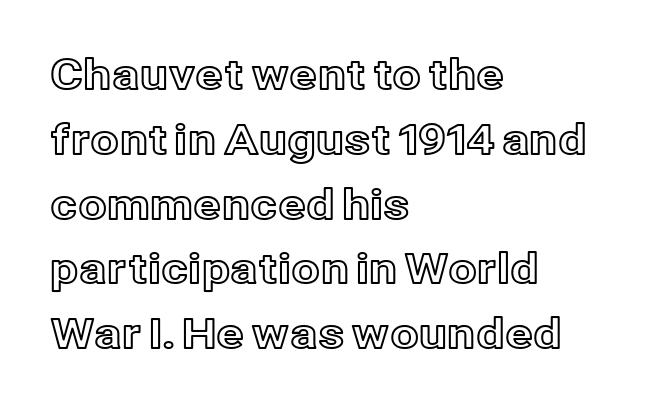
{"italic": "no", "width": "normal", "x_height": "medium", "monospaced": "no", "underline": "no", "align": "left", "line_spacing": "normal", "line_spacing_ratio": 1.58, "letter_spacing": "normal", "letter_spacing_em": 0.0, "glyph_px": 41}
